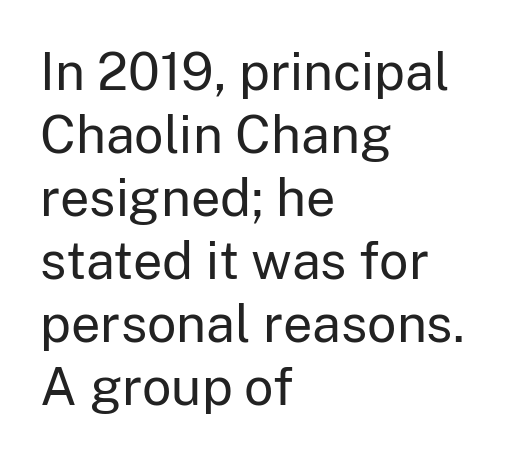
Q: Is the text bold? A: No.
Q: Is the text italic (slanted)? A: No, it is upright.
Q: Is the typeface a serif or a sans-serif typeface? A: Sans-serif.
Q: Is the text underlined? A: No.
Q: How is the paragraph aligned? A: Left-aligned.
Q: Is the spacing between letters normal or unusually wide? A: Normal.
Q: Width (condensed, normal, or wide)? A: Normal.
Q: Stroke contrast? A: Low.
Q: x-height? A: Medium.
Q: Monospaced? A: No.
